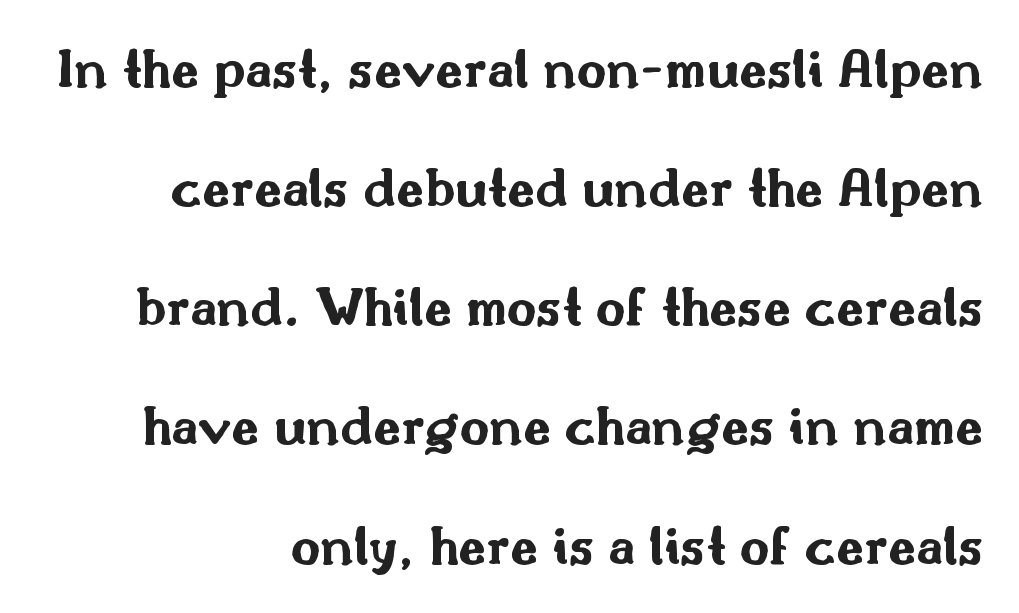
{"serif": "no", "italic": "no", "bold": "yes", "weight": "bold", "width": "wide", "stroke_contrast": "medium", "x_height": "small", "monospaced": "no", "underline": "no", "align": "right", "line_spacing": "loose", "line_spacing_ratio": 2.09, "letter_spacing": "normal", "letter_spacing_em": 0.0, "glyph_px": 57}
